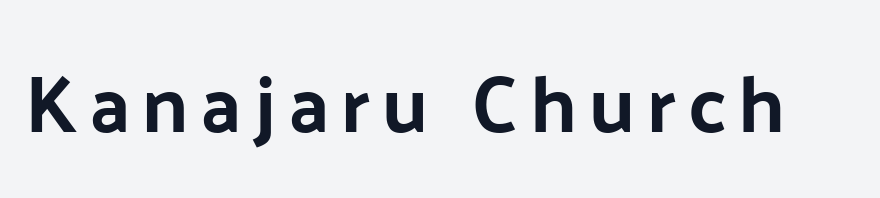
{"serif": "no", "italic": "no", "bold": "yes", "weight": "bold", "width": "normal", "stroke_contrast": "low", "x_height": "medium", "monospaced": "no", "underline": "no", "glyph_px": 80}
